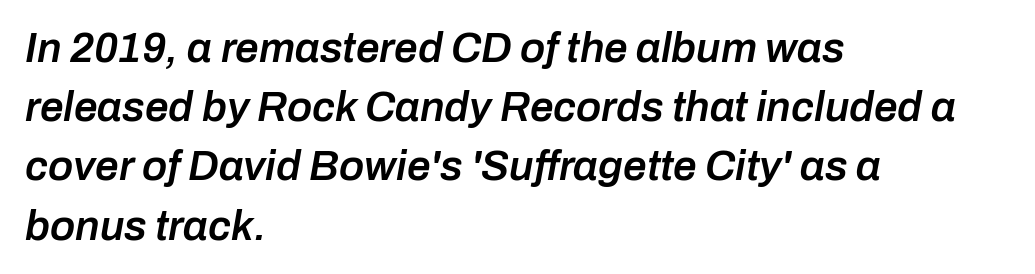
Q: Is the text bold? A: Semi-bold.
Q: Is the text italic (slanted)? A: Yes, it leans right by about 10 degrees.
Q: Is the text underlined? A: No.
Q: How is the paragraph aligned? A: Left-aligned.
Q: Is the spacing between letters normal or unusually wide? A: Normal.
Q: Is the spacing between lines tight, normal or loose? A: Normal.
Q: Width (condensed, normal, or wide)? A: Normal.
Q: Stroke contrast? A: Low.
Q: x-height? A: Medium.
Q: Monospaced? A: No.
